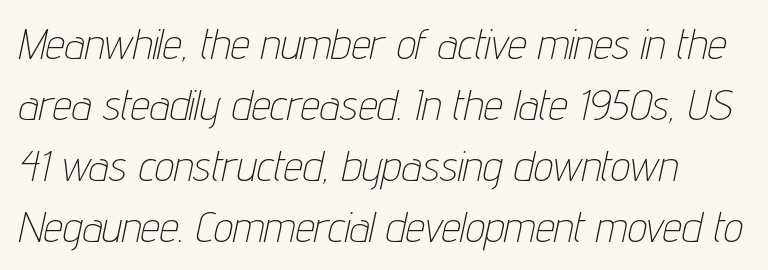
The rendering uses natural spacing where letterforms have individual widths. Rows of type keep a routine distance in the vertical direction. Rule under the text: the space is simply empty. The font's italic variant was chosen for this text. Standard letterfit; no display-style spreading of the glyphs. The passage is arranged the way most books set body copy — flush left.
